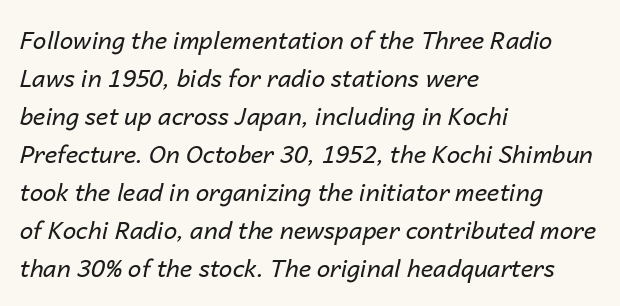
{"italic": "yes", "lean": "right", "slant_degrees": 14, "bold": "no", "underline": "no", "align": "left", "line_spacing": "normal", "line_spacing_ratio": 1.58, "letter_spacing": "normal", "letter_spacing_em": 0.0, "glyph_px": 24}
